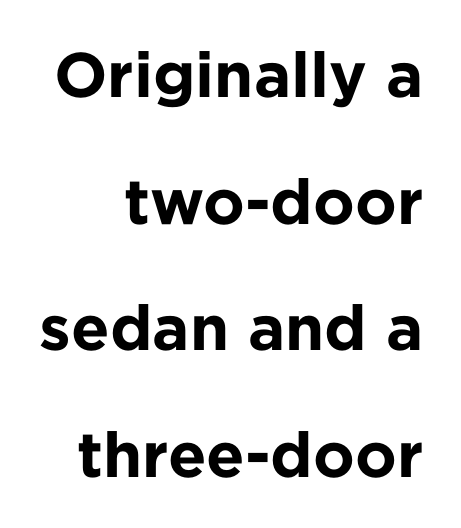
The image shows 63 px bold sans-serif type, upright; set right-aligned, loose line spacing (2.01x), normal letter spacing, not underlined; low stroke contrast and a medium x-height.
